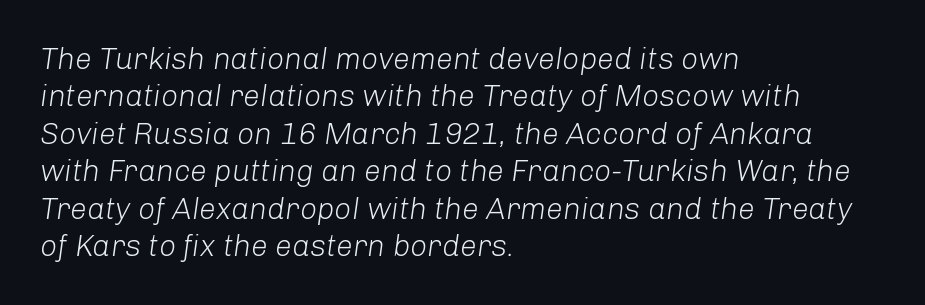
{"italic": "yes", "lean": "right", "slant_degrees": 8, "bold": "no", "weight": "light", "width": "normal", "stroke_contrast": "low", "x_height": "medium", "monospaced": "no", "underline": "no", "align": "left", "line_spacing": "normal", "line_spacing_ratio": 1.25, "letter_spacing": "normal", "letter_spacing_em": 0.0, "glyph_px": 30}
